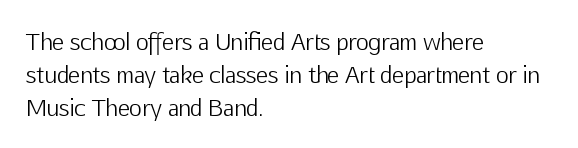
Descender tails drop into unmarked territory. Vertically, the passage feels balanced, rows spaced as you'd expect. The typesetter chose a ragged-right arrangement here. The typography opts for an upright posture over an oblique one. The rendering keeps characters at their native spacing. Stroke mass is kept to a normal reading level or below.
